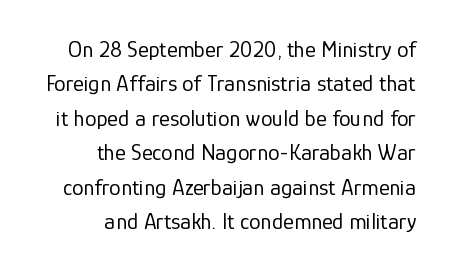
Q: Is the text bold? A: No.
Q: Is the text italic (slanted)? A: No, it is upright.
Q: Is the text underlined? A: No.
Q: How is the paragraph aligned? A: Right-aligned.
Q: Is the spacing between letters normal or unusually wide? A: Normal.
Q: Is the spacing between lines tight, normal or loose? A: Normal.
